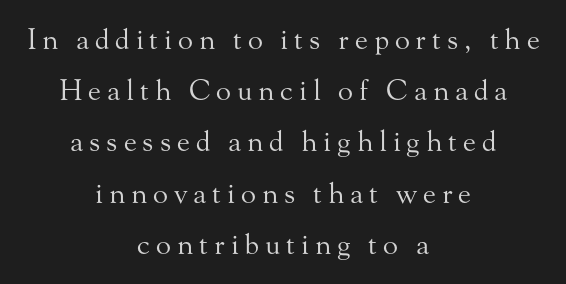
Vertical strokes here are truly vertical. Descenders hang freely into open space. Every row of glyphs is offset so its center matches the block's center. Is this a fixed-width face? No — the glyphs have proportional, varying widths. Compared with typical body copy, the letter spacing here is much looser.
